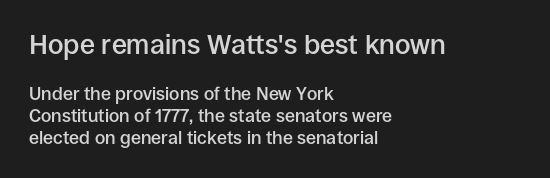
The font is running at a semibold setting, under full bold. Rendered with straight, roman letterforms. Between these two stacked blocks, the higher one wins on size. Short and long lines alike share a common starting point at left.
